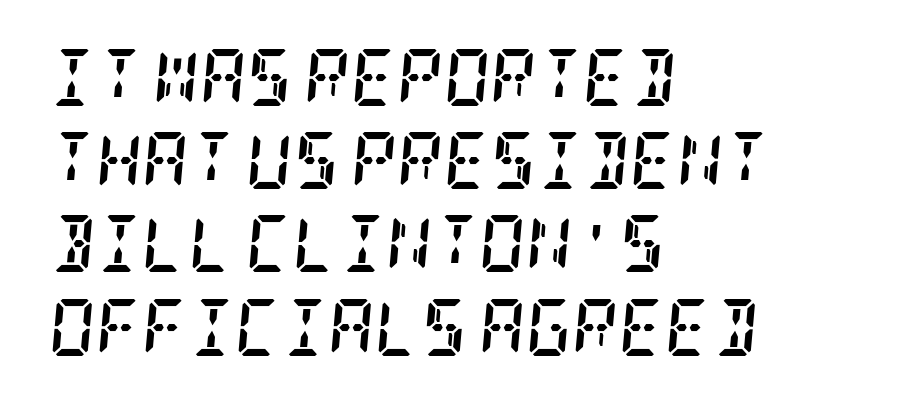
Q: Is the text bold? A: Yes.
Q: Is the text italic (slanted)? A: Yes, it leans right by about 5 degrees.
Q: Is the typeface a serif or a sans-serif typeface? A: Serif.
Q: Is the text underlined? A: No.
Q: How is the paragraph aligned? A: Left-aligned.
Q: Is the spacing between letters normal or unusually wide? A: Normal.
Q: Is the spacing between lines tight, normal or loose? A: Normal.
Q: Width (condensed, normal, or wide)? A: Condensed.
Q: Stroke contrast? A: Low.
Q: x-height? A: Large.
